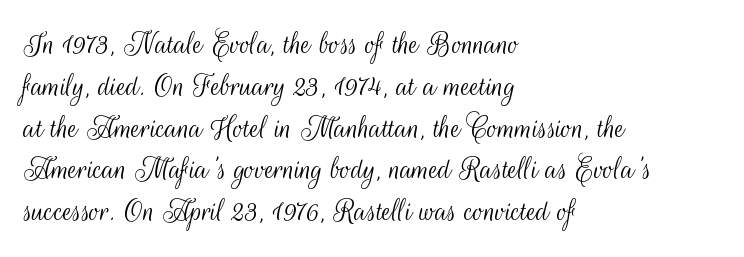
Q: Is the text bold? A: No.
Q: Is the text italic (slanted)? A: Yes.
Q: Is the typeface a serif or a sans-serif typeface? A: Sans-serif.
Q: Is the text underlined? A: No.
Q: How is the paragraph aligned? A: Left-aligned.
Q: Is the spacing between letters normal or unusually wide? A: Normal.
Q: Width (condensed, normal, or wide)? A: Condensed.
Q: Stroke contrast? A: Medium.
Q: x-height? A: Small.
Q: Monospaced? A: No.
